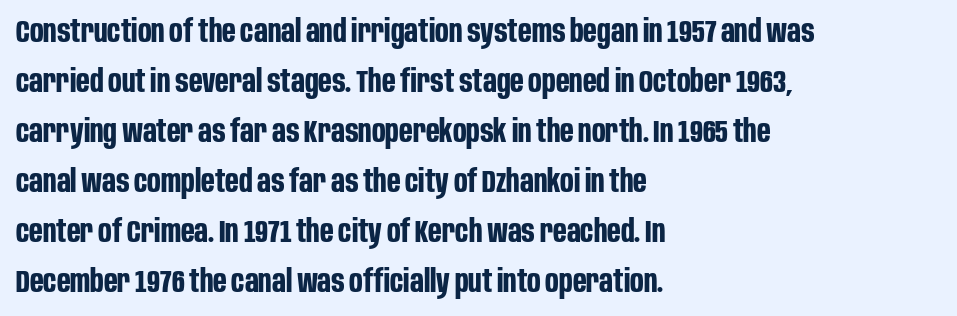
Q: Is the text bold? A: Yes.
Q: Is the text italic (slanted)? A: No, it is upright.
Q: Is the typeface a serif or a sans-serif typeface? A: Sans-serif.
Q: Is the text underlined? A: No.
Q: How is the paragraph aligned? A: Left-aligned.
Q: Is the spacing between letters normal or unusually wide? A: Normal.
Q: Is the spacing between lines tight, normal or loose? A: Normal.
Q: Width (condensed, normal, or wide)? A: Condensed.
Q: Stroke contrast? A: Low.
Q: x-height? A: Large.
Q: Monospaced? A: No.
